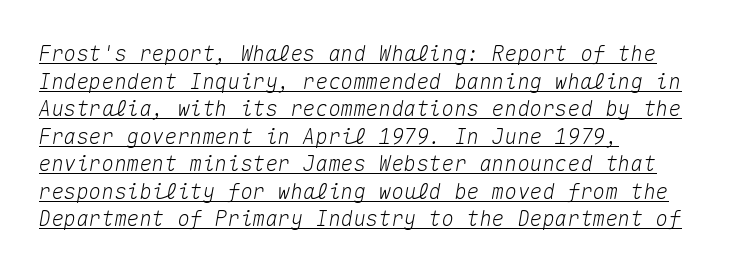
The image shows 21 px text type, italic (leaning right); set left-aligned, normal line spacing (1.31x), normal letter spacing, underlined.
